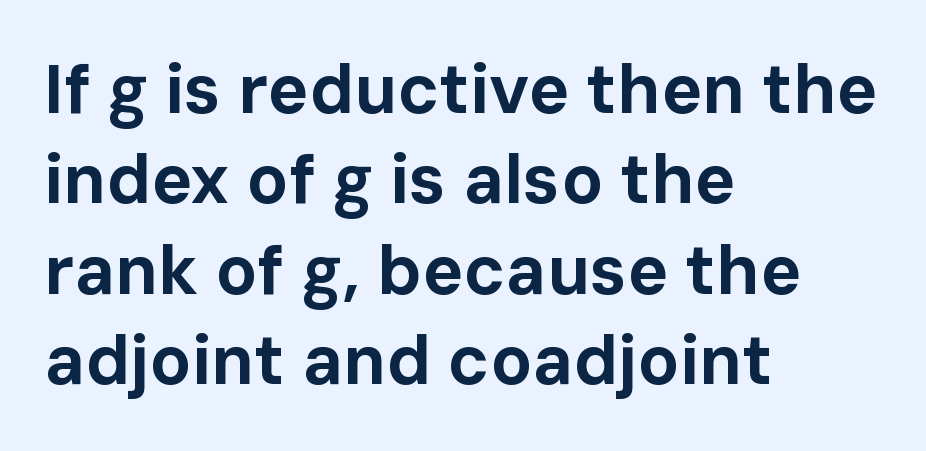
Q: Is the text bold? A: Yes.
Q: Is the text italic (slanted)? A: No, it is upright.
Q: Is the typeface a serif or a sans-serif typeface? A: Sans-serif.
Q: Is the text underlined? A: No.
Q: How is the paragraph aligned? A: Left-aligned.
Q: Is the spacing between letters normal or unusually wide? A: Normal.
Q: Is the spacing between lines tight, normal or loose? A: Normal.
Q: Width (condensed, normal, or wide)? A: Normal.
Q: Stroke contrast? A: Low.
Q: x-height? A: Medium.
Q: Monospaced? A: No.
